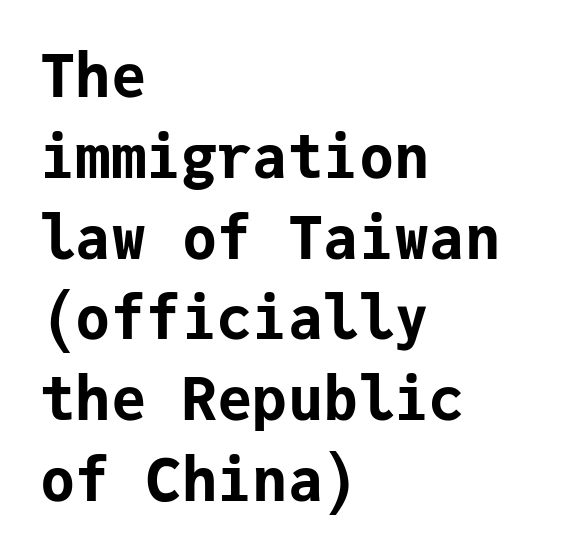
{"serif": "no", "italic": "no", "bold": "yes", "weight": "bold", "width": "normal", "stroke_contrast": "low", "x_height": "medium", "monospaced": "yes", "underline": "no", "align": "left", "line_spacing": "normal", "line_spacing_ratio": 1.37, "letter_spacing": "normal", "letter_spacing_em": 0.0, "glyph_px": 59}
